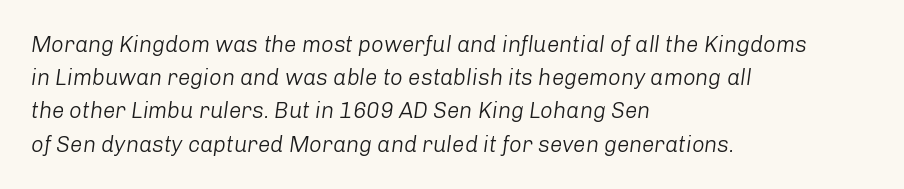
One glance says typical: line gaps are just what's usual. Stems and bowls with no extra thickness — not bold. Short note: letters normally spaced. Plain, unruled lines of type.
